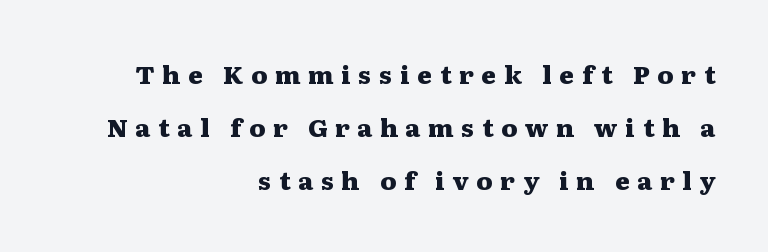
Q: Is the text bold? A: Yes.
Q: Is the text italic (slanted)? A: No, it is upright.
Q: Is the text underlined? A: No.
Q: How is the paragraph aligned? A: Right-aligned.
Q: Is the spacing between letters normal or unusually wide? A: Unusually wide.
Q: Is the spacing between lines tight, normal or loose? A: Loose.
